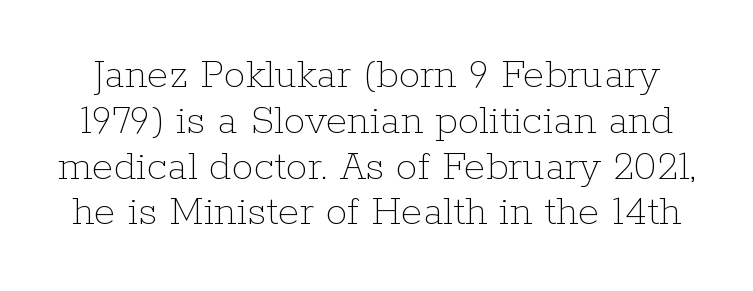
{"italic": "no", "bold": "no", "weight": "thin", "width": "normal", "stroke_contrast": "low", "x_height": "medium", "monospaced": "no", "underline": "no", "line_spacing": "tight", "line_spacing_ratio": 1.04, "letter_spacing": "normal", "letter_spacing_em": 0.0, "glyph_px": 44}
